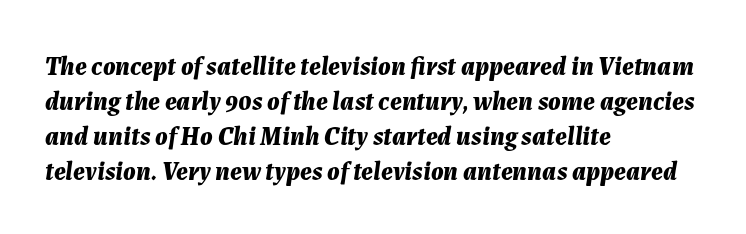
{"italic": "yes", "lean": "right", "slant_degrees": 7, "bold": "yes", "underline": "no", "align": "left", "line_spacing": "normal", "line_spacing_ratio": 1.35, "letter_spacing": "normal", "letter_spacing_em": 0.0, "glyph_px": 26}
